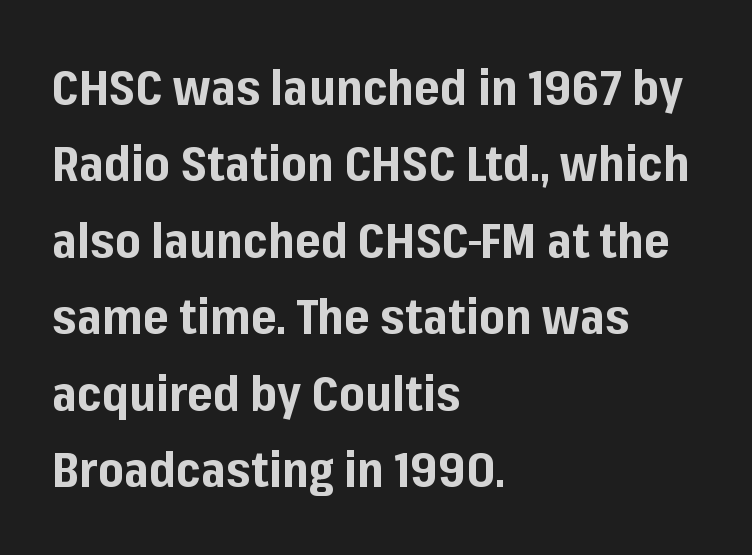
Only glyphs here, with clear space below each row. It's the straight-up-and-down kind of type. Whoever set this chose a conventional vertical rhythm. How are the letters spaced? Ordinarily, with no added tracking.
